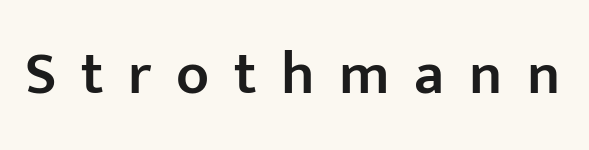
Q: Is the text bold? A: Semi-bold.
Q: Is the text italic (slanted)? A: No, it is upright.
Q: Is the typeface a serif or a sans-serif typeface? A: Sans-serif.
Q: Is the text underlined? A: No.
Q: Is the spacing between letters normal or unusually wide? A: Unusually wide.
Q: Width (condensed, normal, or wide)? A: Normal.
Q: Stroke contrast? A: Low.
Q: x-height? A: Medium.
Q: Monospaced? A: No.
